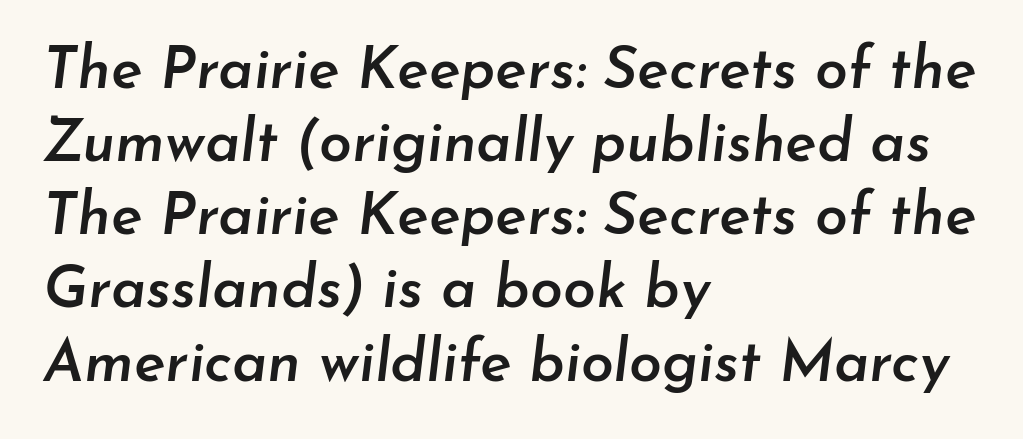
These lines are set flush left with a ragged right edge. Would a proofreader flag this as italicized? Yes. Note the varied advance widths — an 'i' is clearly narrower than an 'm'. The baseline area is clear. As a designer I'd log this as weight 600, semibold.
